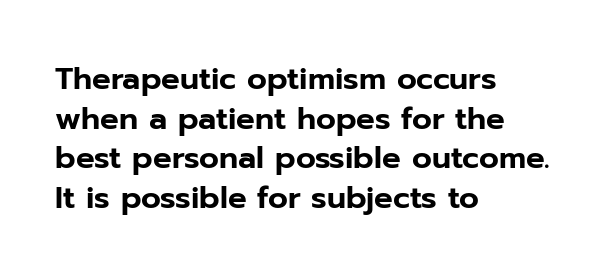
Q: Is the text italic (slanted)? A: No, it is upright.
Q: Is the typeface a serif or a sans-serif typeface? A: Sans-serif.
Q: Is the text underlined? A: No.
Q: How is the paragraph aligned? A: Left-aligned.
Q: Is the spacing between letters normal or unusually wide? A: Normal.
Q: Is the spacing between lines tight, normal or loose? A: Normal.
Q: Width (condensed, normal, or wide)? A: Normal.
Q: Stroke contrast? A: Low.
Q: x-height? A: Medium.
Q: Monospaced? A: No.
